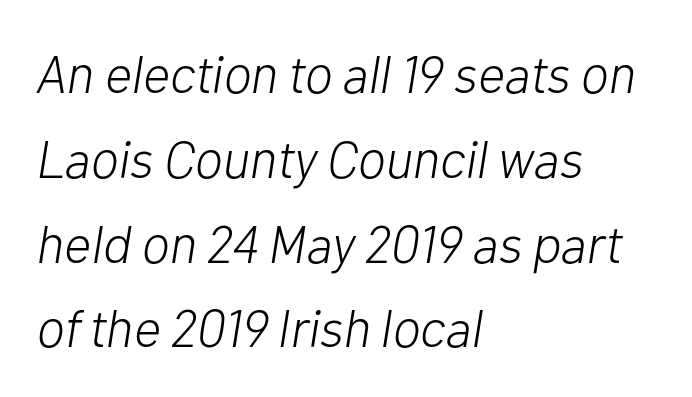
A classic flush-left, rag-right setting is used for this passage. Varying glyph widths throughout — classic text-font behaviour. Honestly, there is no underline to notice here at all. It's the slanting kind of type.
